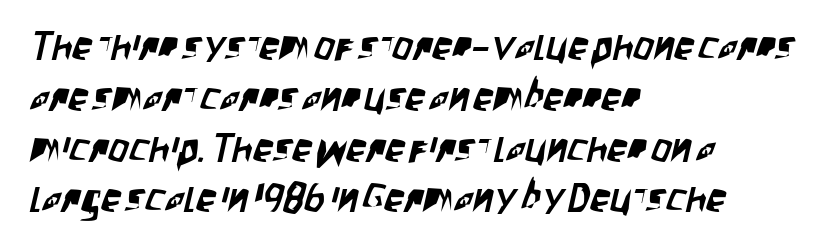
The image shows 40 px condensed sans-serif type; set left-aligned, normal line spacing (1.27x), normal letter spacing, not underlined; low stroke contrast and a large x-height.
